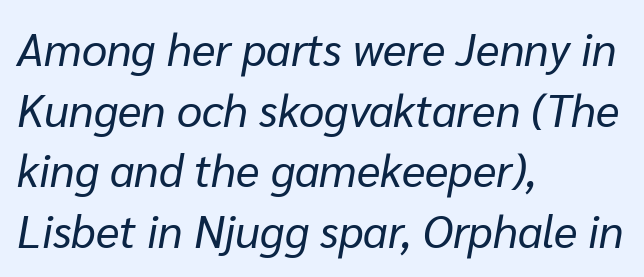
Each letter keeps its own natural width here, so spacing adapts to shape. The rendering uses a moderate line-height, typical for paragraphs. Observe the ordinary spacing: letters are neighbours, not strangers. Letters rest on an invisible, unmarked baseline. The weight would be labelled regular, book, light, or lighter still.
